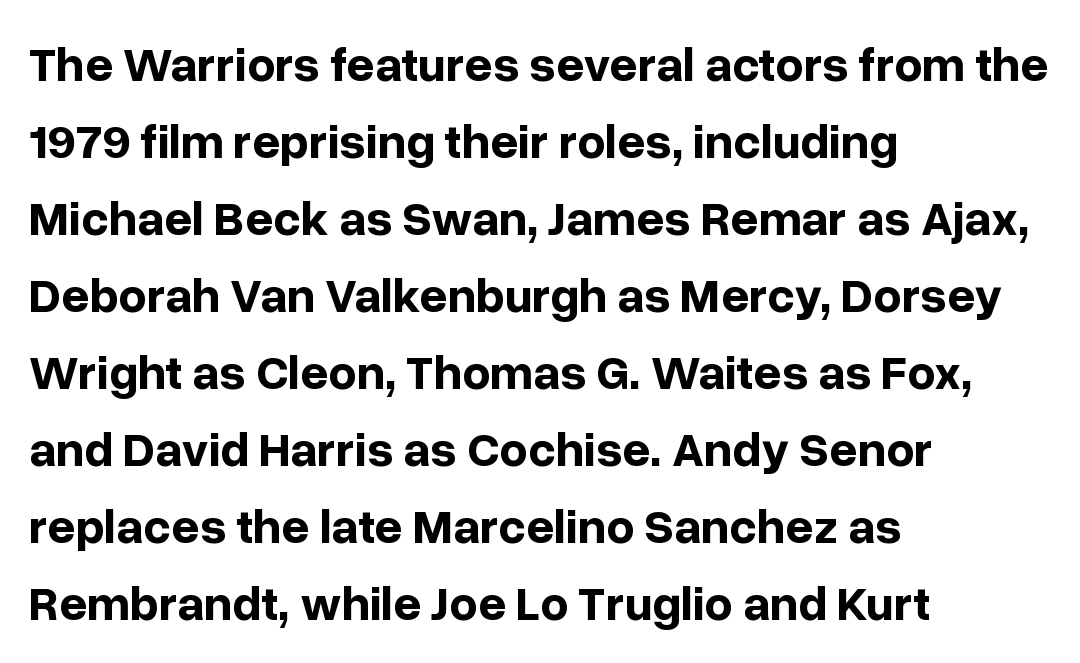
Any mark beneath the type? The region is blank. Think of a printed novel: that variable character pitch is what you see here. Reading down the column, the eye jumps a familiar distance to each next line. Between one letter and the next there's only the usual sliver of space. Each glyph is drawn with heavy, bold strokes.
